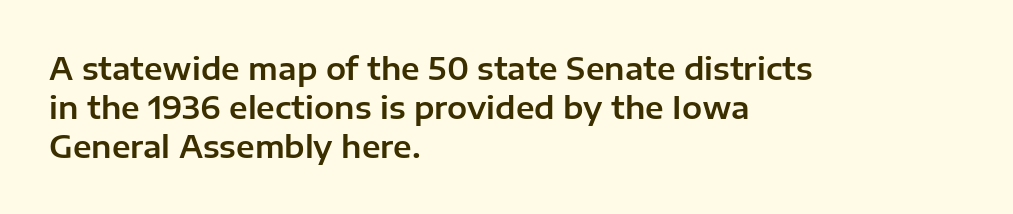
Line spacing here is normal. Words appear dense and cohesive because spacing is normal. Horizontal alignment here is leftward, the default for most running prose. Italic? Not at all — the glyphs are vertical. Classification — sans serif.
